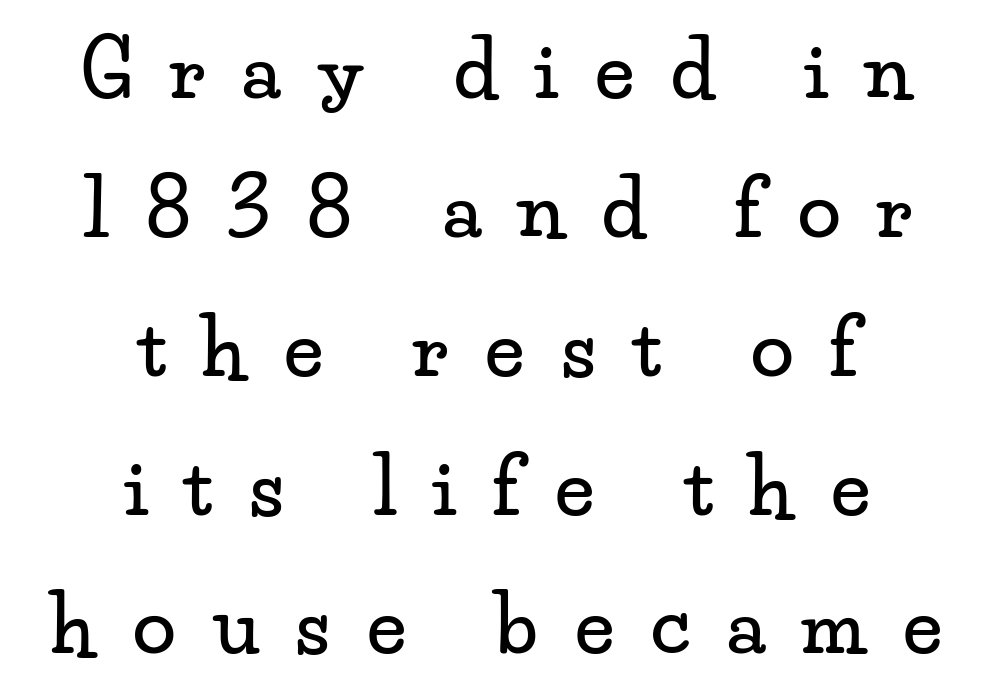
The image shows 78 px wide serif type, upright; set centered, line spacing 1.78x, unusually wide letter spacing (+0.47 em), not underlined; low stroke contrast and a small x-height.
